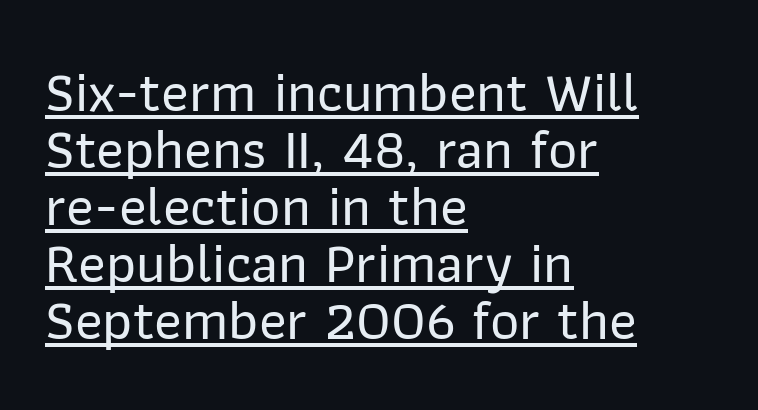
Ordinary non-slanted type is in use. Each line of the rendering has a horizontal stroke beneath the glyphs. Horizontal bands of white between lines are thin slivers. Every row of glyphs begins at an identical x-position on the left. Between one letter and the next there's only the usual sliver of space.
